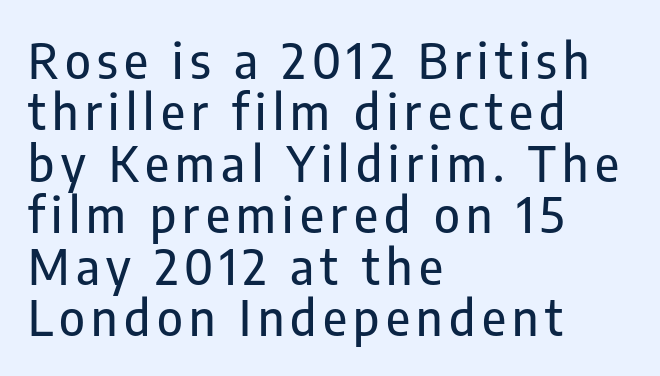
The image shows 49 px condensed sans-serif type, upright; set left-aligned, tight line spacing (1.05x), not underlined; low stroke contrast and a medium x-height.
